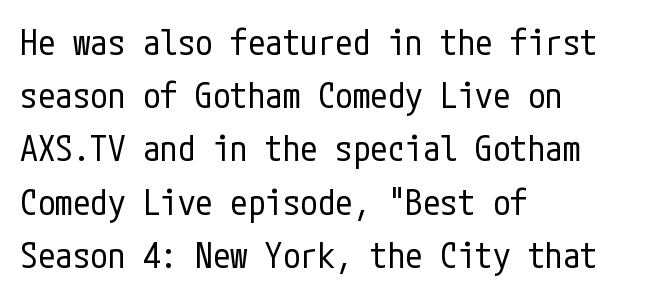
The image shows 35 px regular-weight, condensed sans-serif type, upright; set left-aligned, normal line spacing (1.52x), normal letter spacing, not underlined; low stroke contrast and a medium x-height.
